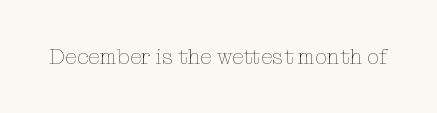
The space directly below the letters is spotless. Quick note: not italic, upright. The line texture is even and compact thanks to regular tracking. These glyphs show unthickened strokes, regular width or finer.
